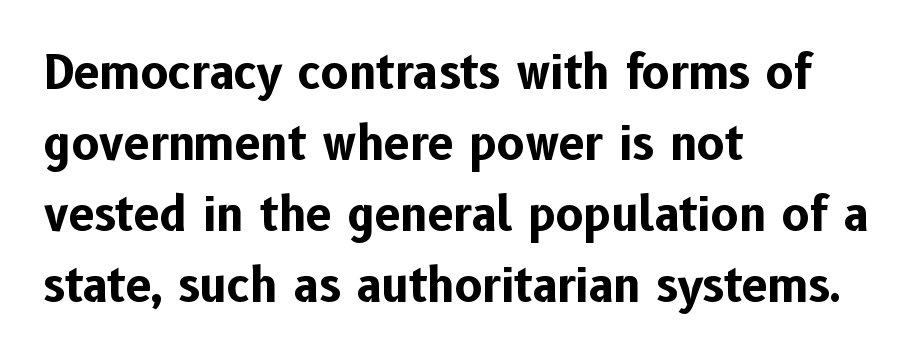
Q: Is the text bold? A: Yes.
Q: Is the text italic (slanted)? A: No, it is upright.
Q: Is the typeface a serif or a sans-serif typeface? A: Sans-serif.
Q: Is the text underlined? A: No.
Q: How is the paragraph aligned? A: Left-aligned.
Q: Is the spacing between letters normal or unusually wide? A: Normal.
Q: Is the spacing between lines tight, normal or loose? A: Normal.
Q: Width (condensed, normal, or wide)? A: Normal.
Q: Stroke contrast? A: Low.
Q: x-height? A: Medium.
Q: Monospaced? A: No.
